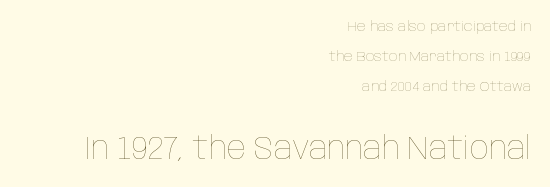
The image shows 31 px thin, condensed type, upright; set right-aligned, loose line spacing (2.15x), normal letter spacing, not underlined; the second (bottom) block is 2.21x larger; low stroke contrast and a large x-height.
